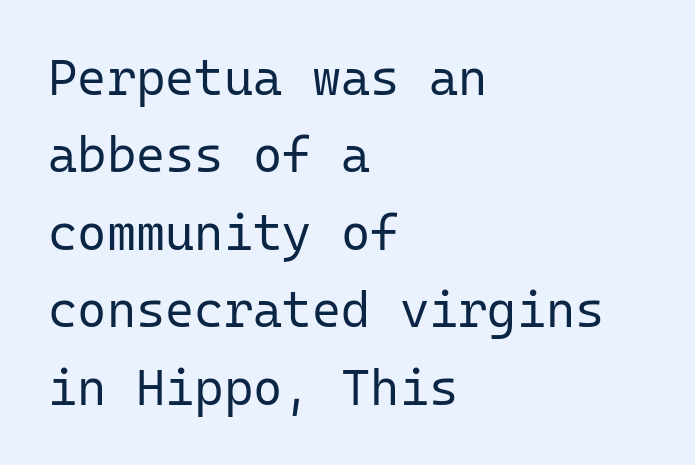
Q: Is the text bold? A: No.
Q: Is the text italic (slanted)? A: No, it is upright.
Q: Is the typeface a serif or a sans-serif typeface? A: Sans-serif.
Q: Is the text underlined? A: No.
Q: How is the paragraph aligned? A: Left-aligned.
Q: Is the spacing between letters normal or unusually wide? A: Normal.
Q: Is the spacing between lines tight, normal or loose? A: Normal.
Q: Width (condensed, normal, or wide)? A: Normal.
Q: Stroke contrast? A: Low.
Q: x-height? A: Medium.
Q: Monospaced? A: Yes.
